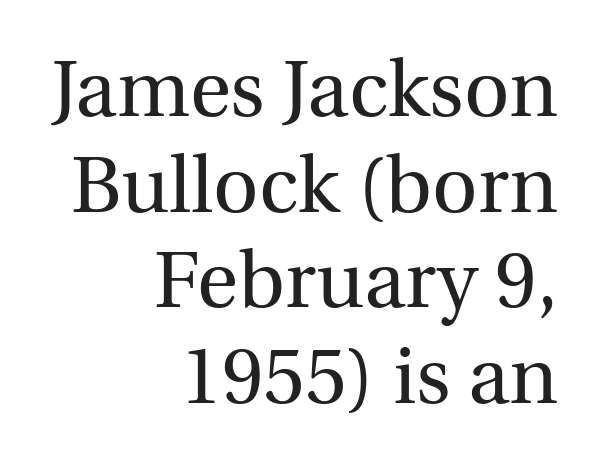
Q: Is the text bold? A: No.
Q: Is the text italic (slanted)? A: No, it is upright.
Q: Is the typeface a serif or a sans-serif typeface? A: Serif.
Q: Is the text underlined? A: No.
Q: How is the paragraph aligned? A: Right-aligned.
Q: Is the spacing between letters normal or unusually wide? A: Normal.
Q: Width (condensed, normal, or wide)? A: Normal.
Q: x-height? A: Medium.
Q: Monospaced? A: No.
